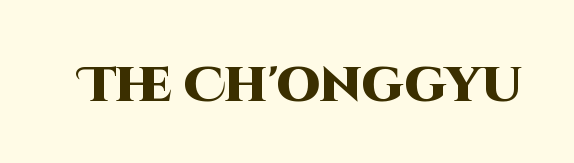
{"serif": "no", "italic": "no", "bold": "yes", "weight": "heavy", "width": "normal", "stroke_contrast": "high", "x_height": "large", "monospaced": "no", "underline": "no", "letter_spacing": "normal", "letter_spacing_em": 0.0, "glyph_px": 49}
